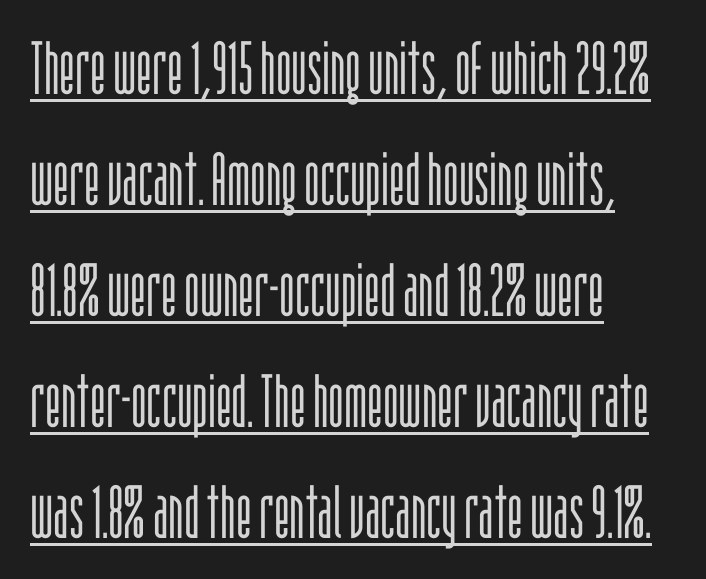
The image shows 74 px light, condensed sans-serif type, upright; set left-aligned, normal line spacing (1.5x), normal letter spacing, underlined; low stroke contrast and a large x-height.
